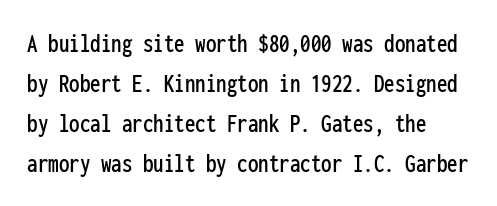
The image shows 28 px condensed sans-serif type, upright, monospaced; set normal line spacing (1.43x), normal letter spacing, not underlined; low stroke contrast and a medium x-height.
